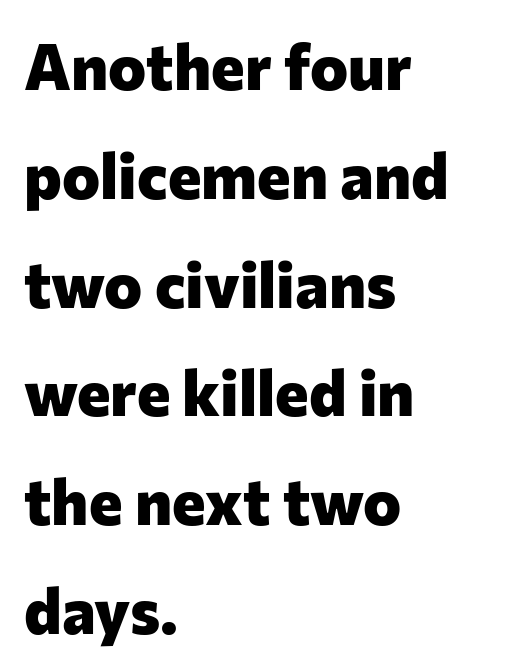
Q: Is the text bold? A: Yes.
Q: Is the text italic (slanted)? A: No, it is upright.
Q: Is the typeface a serif or a sans-serif typeface? A: Sans-serif.
Q: Is the text underlined? A: No.
Q: How is the paragraph aligned? A: Left-aligned.
Q: Is the spacing between letters normal or unusually wide? A: Normal.
Q: Is the spacing between lines tight, normal or loose? A: Normal.
Q: Width (condensed, normal, or wide)? A: Normal.
Q: Stroke contrast? A: Low.
Q: x-height? A: Medium.
Q: Monospaced? A: No.
